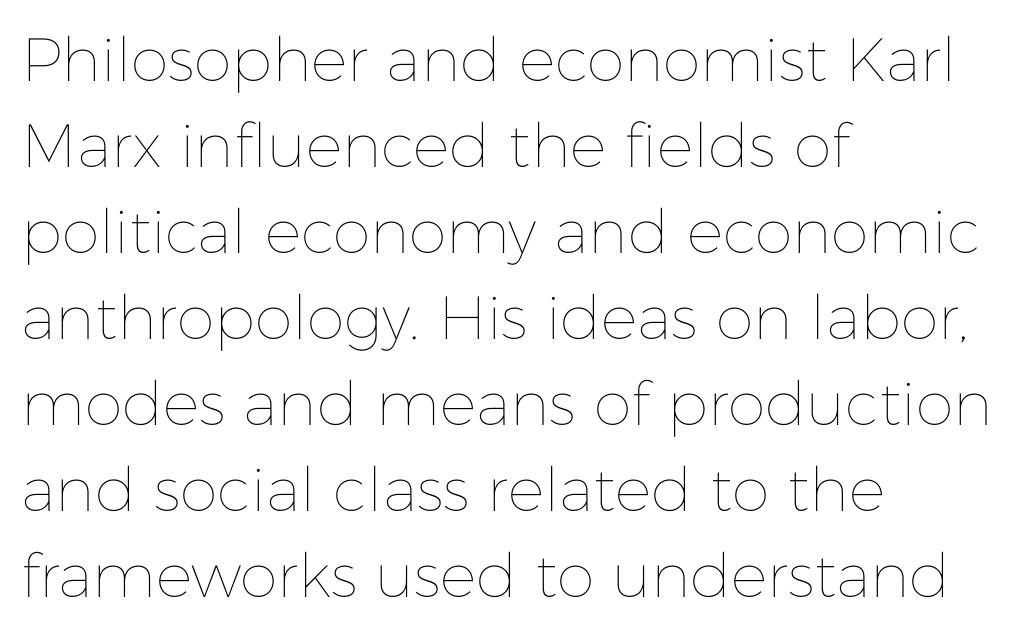
{"italic": "no", "bold": "no", "weight": "thin", "width": "normal", "stroke_contrast": "low", "x_height": "medium", "monospaced": "no", "underline": "no", "align": "left", "line_spacing": "normal", "line_spacing_ratio": 1.41, "letter_spacing": "normal", "letter_spacing_em": 0.0, "glyph_px": 61}
